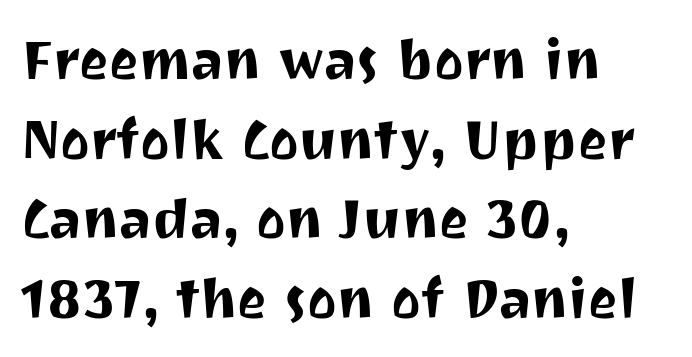
The image shows 56 px sans-serif type, upright; set left-aligned, normal line spacing (1.42x), normal letter spacing, not underlined; medium stroke contrast and a medium x-height.
